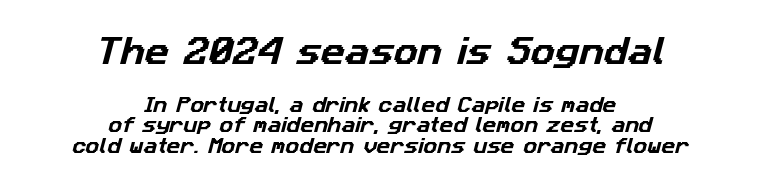
Unlike a traditional serif, this face leaves its strokes unadorned. Lines of text with bare space underneath. Leftover space on each line is divided equally before and after the words. The letters sit at their default tracking, neither squeezed nor spread. Varying glyph widths throughout — classic text-font behaviour. Character size in the leading block exceeds that of the trailing block.
